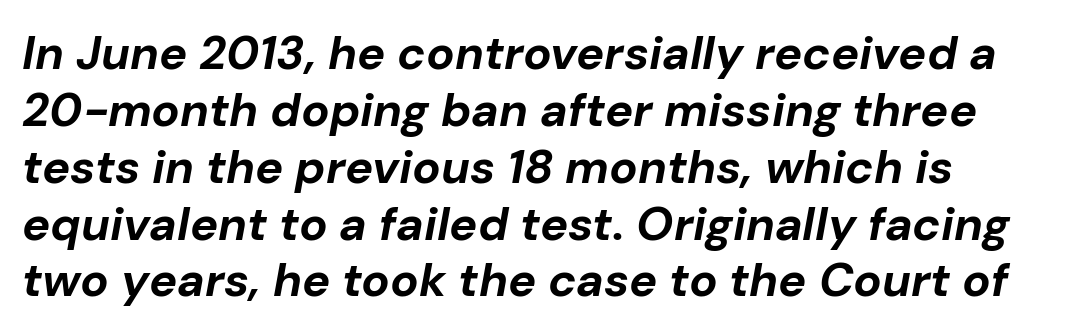
The image shows 47 px bold type, italic (leaning right); set line spacing 1.21x, normal letter spacing, not underlined; low stroke contrast and a medium x-height.
